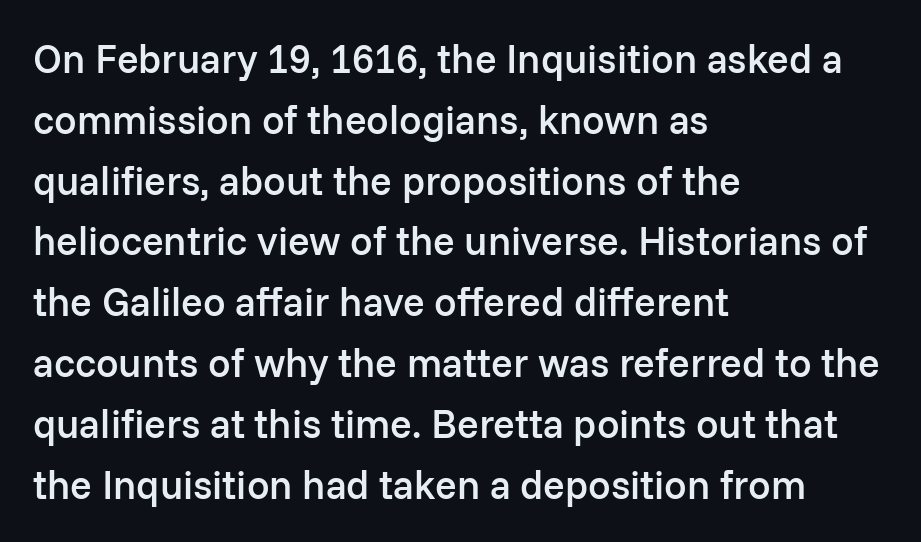
The gaps between neighbouring characters are ordinary and unremarkable. The paragraph has a hard left edge and a soft right edge. The glyphs are unaccompanied by any horizontal stroke below them. The rendering shows plain stroke endings on the letterforms — a sans-serif design.
